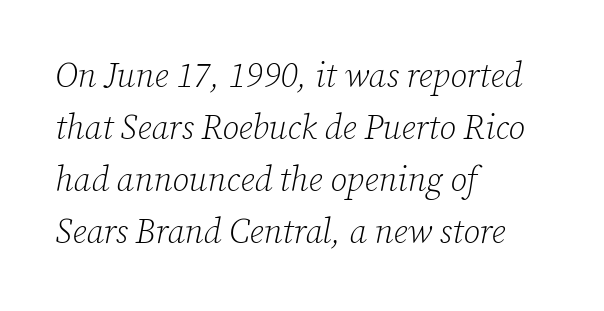
{"serif": "yes", "italic": "yes", "lean": "right", "slant_degrees": 12, "bold": "no", "weight": "light", "width": "normal", "stroke_contrast": "low", "x_height": "medium", "monospaced": "no", "underline": "no", "align": "left", "line_spacing": "normal", "line_spacing_ratio": 1.53, "letter_spacing": "normal", "letter_spacing_em": 0.0, "glyph_px": 34}
